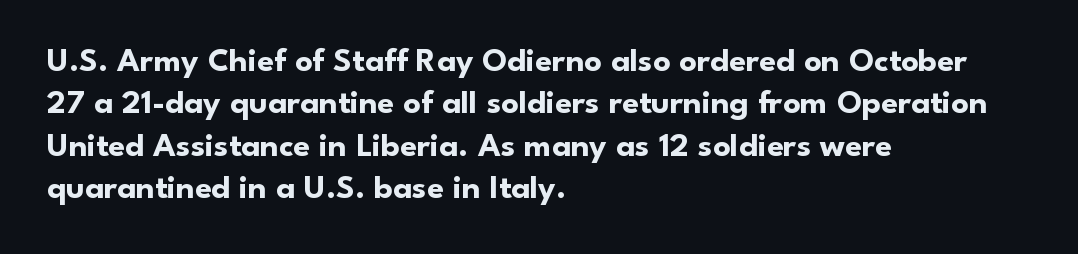
Q: Is the text bold? A: Yes.
Q: Is the text italic (slanted)? A: No, it is upright.
Q: Is the typeface a serif or a sans-serif typeface? A: Sans-serif.
Q: Is the text underlined? A: No.
Q: How is the paragraph aligned? A: Left-aligned.
Q: Is the spacing between letters normal or unusually wide? A: Normal.
Q: Is the spacing between lines tight, normal or loose? A: Normal.
Q: Width (condensed, normal, or wide)? A: Normal.
Q: Stroke contrast? A: Low.
Q: x-height? A: Small.
Q: Monospaced? A: No.
